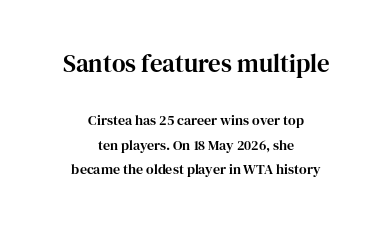
Default kerning and tracking; the words read as compact shapes. Between these two stacked blocks, the higher one wins on size. In terms of posture, this sample is upright. Descender tails drop into unmarked territory.
